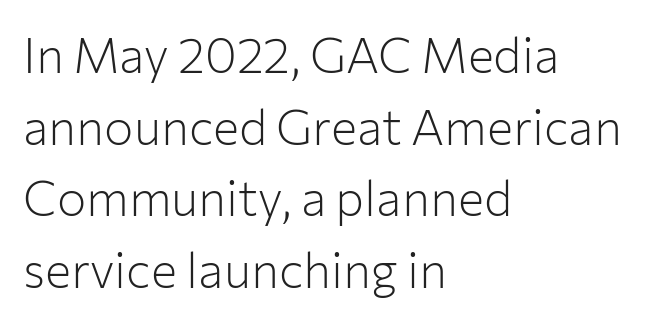
The image shows 49 px light sans-serif type, upright; set left-aligned, normal line spacing (1.46x), normal letter spacing, not underlined; low stroke contrast and a medium x-height.
